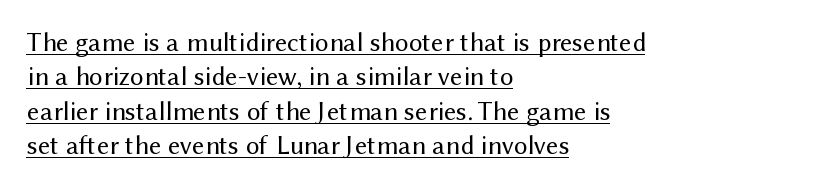
No italicization has been applied; the sample stays upright. This sample is left-justified, so line endings fall wherever the words run out. Whoever set this chose a conventional vertical rhythm. Weight class: somewhere from thin through regular.
